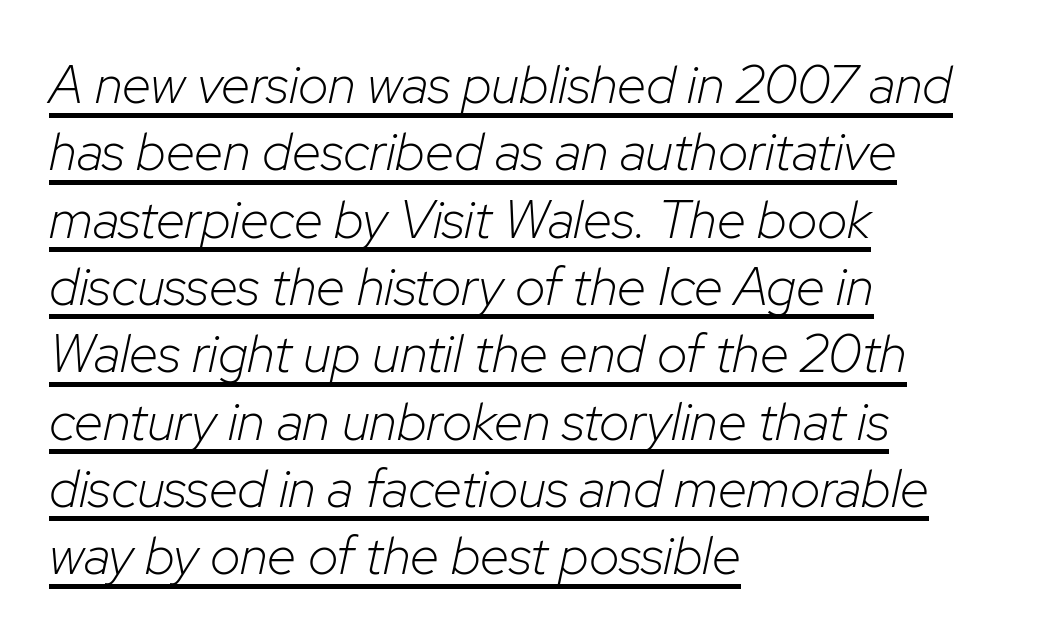
The image shows 53 px light type, italic (leaning right); set left-aligned, normal line spacing (1.27x), normal letter spacing, underlined; low stroke contrast and a medium x-height.
